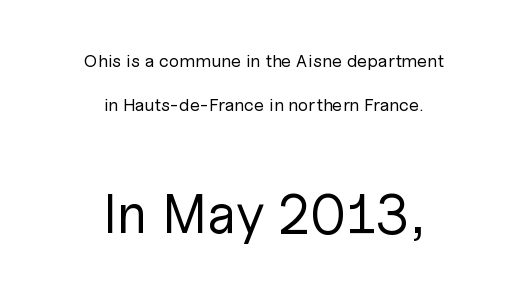
Q: Is the text bold? A: No.
Q: Is the text italic (slanted)? A: No, it is upright.
Q: Is the typeface a serif or a sans-serif typeface? A: Sans-serif.
Q: Is the text underlined? A: No.
Q: How is the paragraph aligned? A: Centered.
Q: Is the spacing between letters normal or unusually wide? A: Normal.
Q: Is the spacing between lines tight, normal or loose? A: Loose.
Q: Which block of text is set in a larger size, the first (top) or the second (bottom)? A: The second (bottom) one.
Q: Width (condensed, normal, or wide)? A: Normal.
Q: Stroke contrast? A: Low.
Q: x-height? A: Medium.
Q: Monospaced? A: No.
